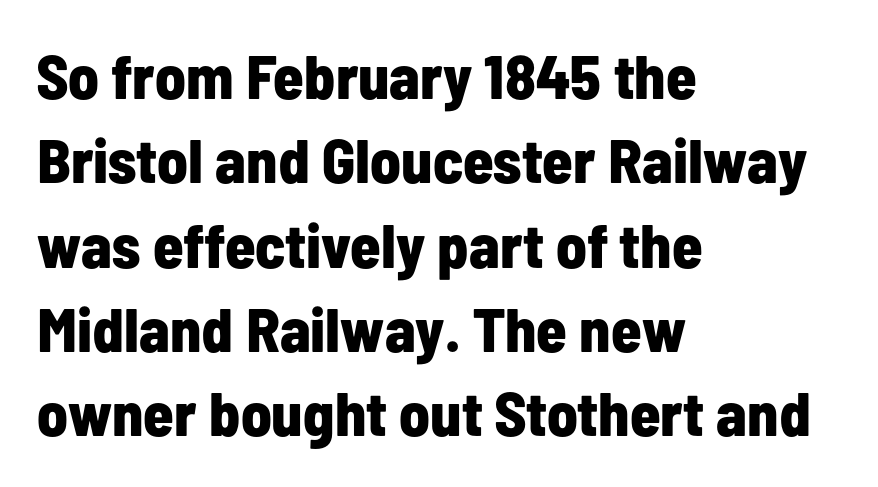
{"serif": "no", "italic": "no", "bold": "yes", "weight": "bold", "width": "condensed", "stroke_contrast": "low", "x_height": "medium", "monospaced": "no", "underline": "no", "align": "left", "line_spacing": "normal", "line_spacing_ratio": 1.36, "letter_spacing": "normal", "letter_spacing_em": 0.0, "glyph_px": 62}
